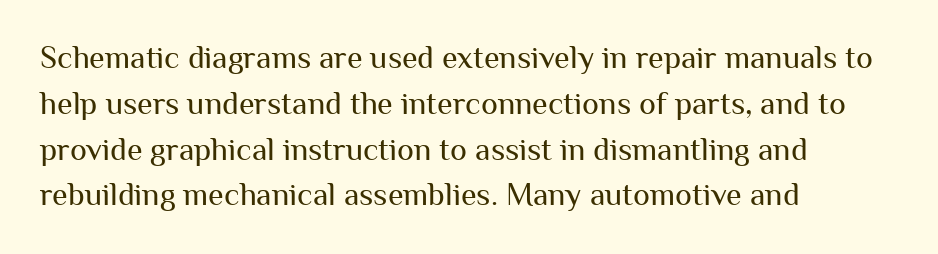
Q: Is the text bold? A: No.
Q: Is the text italic (slanted)? A: No, it is upright.
Q: Is the typeface a serif or a sans-serif typeface? A: Sans-serif.
Q: Is the text underlined? A: No.
Q: How is the paragraph aligned? A: Left-aligned.
Q: Is the spacing between letters normal or unusually wide? A: Normal.
Q: Is the spacing between lines tight, normal or loose? A: Normal.
Q: Width (condensed, normal, or wide)? A: Normal.
Q: Stroke contrast? A: Medium.
Q: x-height? A: Medium.
Q: Monospaced? A: No.
